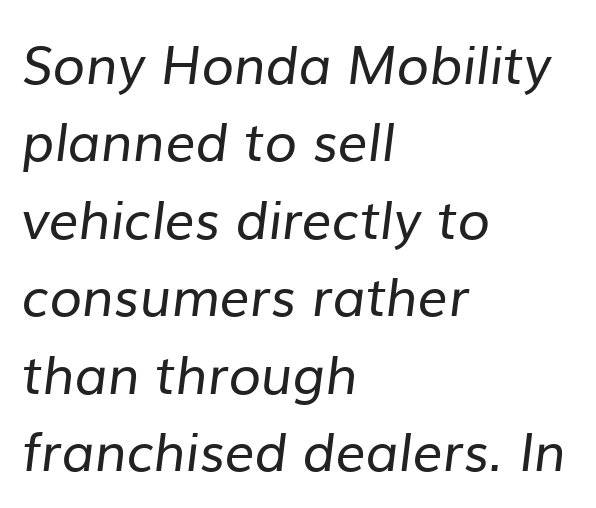
Q: Is the text bold? A: No.
Q: Is the typeface a serif or a sans-serif typeface? A: Sans-serif.
Q: Is the text underlined? A: No.
Q: How is the paragraph aligned? A: Left-aligned.
Q: Is the spacing between letters normal or unusually wide? A: Normal.
Q: Is the spacing between lines tight, normal or loose? A: Normal.
Q: Width (condensed, normal, or wide)? A: Normal.
Q: Stroke contrast? A: Low.
Q: x-height? A: Medium.
Q: Monospaced? A: No.
